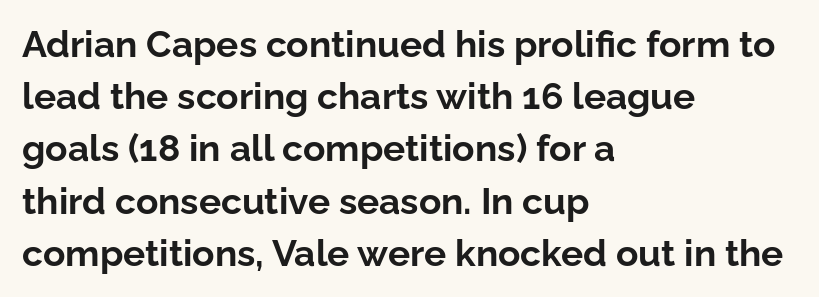
Q: Is the text bold? A: Yes.
Q: Is the text italic (slanted)? A: No, it is upright.
Q: Is the typeface a serif or a sans-serif typeface? A: Sans-serif.
Q: Is the text underlined? A: No.
Q: How is the paragraph aligned? A: Left-aligned.
Q: Is the spacing between letters normal or unusually wide? A: Normal.
Q: Is the spacing between lines tight, normal or loose? A: Normal.
Q: Width (condensed, normal, or wide)? A: Normal.
Q: Stroke contrast? A: Low.
Q: x-height? A: Medium.
Q: Monospaced? A: No.
